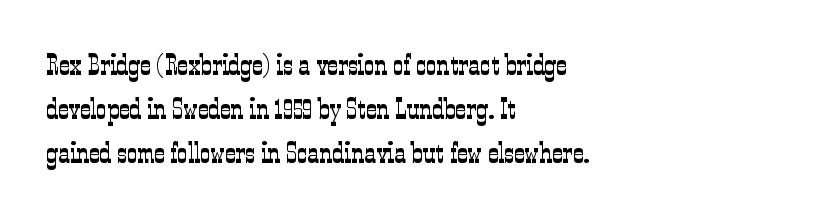
The image shows 29 px light, condensed serif type, upright; set left-aligned, normal line spacing (1.51x), normal letter spacing, not underlined; low stroke contrast and a medium x-height.
